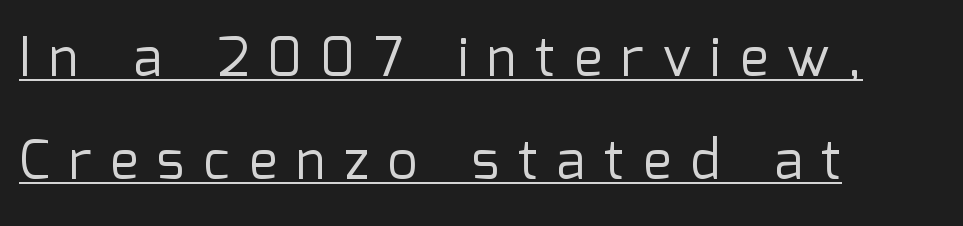
Q: Is the text bold? A: No.
Q: Is the text italic (slanted)? A: No, it is upright.
Q: Is the typeface a serif or a sans-serif typeface? A: Sans-serif.
Q: Is the text underlined? A: Yes.
Q: How is the paragraph aligned? A: Left-aligned.
Q: Is the spacing between letters normal or unusually wide? A: Unusually wide.
Q: Is the spacing between lines tight, normal or loose? A: Loose.
Q: Width (condensed, normal, or wide)? A: Normal.
Q: Stroke contrast? A: Low.
Q: x-height? A: Medium.
Q: Monospaced? A: No.
